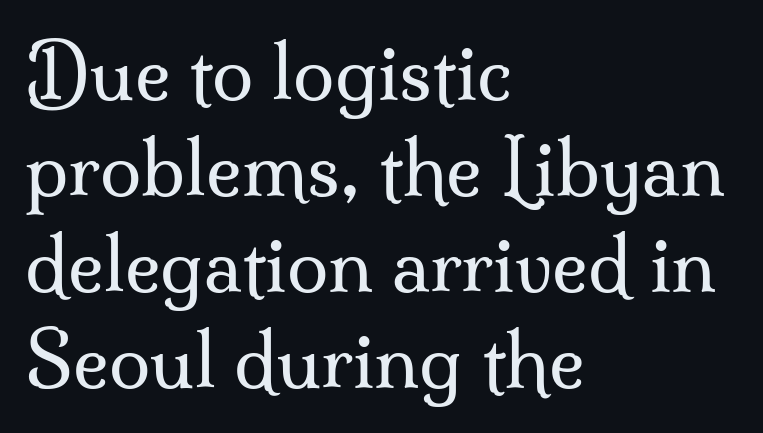
Q: Is the text bold? A: No.
Q: Is the text italic (slanted)? A: No, it is upright.
Q: Is the typeface a serif or a sans-serif typeface? A: Serif.
Q: Is the text underlined? A: No.
Q: How is the paragraph aligned? A: Left-aligned.
Q: Is the spacing between letters normal or unusually wide? A: Normal.
Q: Is the spacing between lines tight, normal or loose? A: Normal.
Q: Width (condensed, normal, or wide)? A: Normal.
Q: Stroke contrast? A: Medium.
Q: x-height? A: Small.
Q: Monospaced? A: No.
